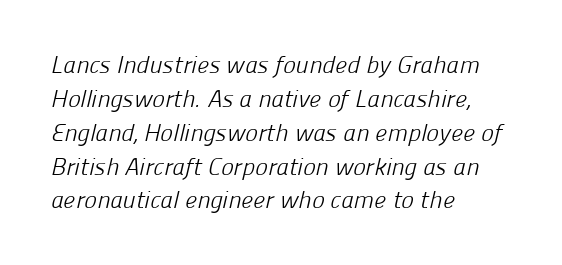
{"bold": "no", "underline": "no", "align": "left", "line_spacing": "normal", "line_spacing_ratio": 1.41, "letter_spacing": "normal", "letter_spacing_em": 0.0, "glyph_px": 24}
